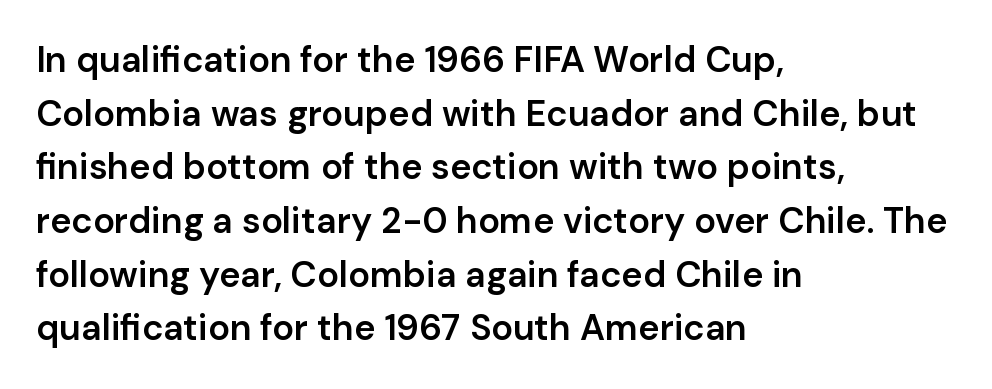
The space beneath each line is pristine and unruled. What's the leading like? Ordinary, nothing unusual. You can tell it's not italic because the verticals are truly vertical. You could not count columns in this text — the font is proportionally spaced. Check where the strokes stop: nothing finishes them off — pure sans. Short and long lines alike share a common starting point at left.
